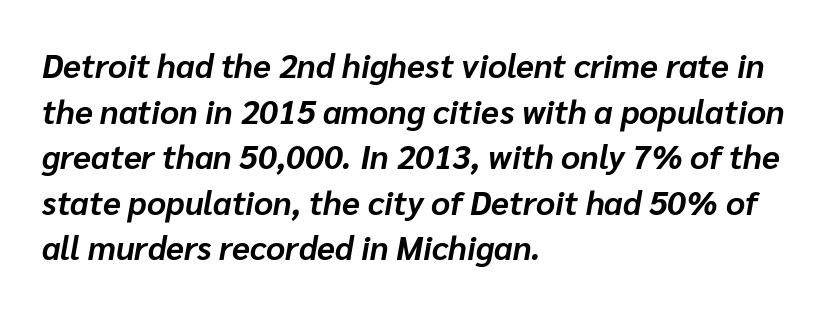
Q: Is the text bold? A: Yes.
Q: Is the text italic (slanted)? A: Yes, it leans right by about 10 degrees.
Q: Is the text underlined? A: No.
Q: How is the paragraph aligned? A: Left-aligned.
Q: Is the spacing between letters normal or unusually wide? A: Normal.
Q: Is the spacing between lines tight, normal or loose? A: Normal.
Q: Width (condensed, normal, or wide)? A: Normal.
Q: Stroke contrast? A: Low.
Q: x-height? A: Medium.
Q: Monospaced? A: No.
